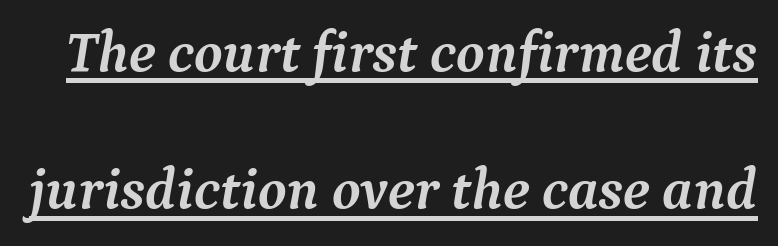
The image shows 58 px semibold serif type, italic (leaning right); set loose line spacing (2.37x), normal letter spacing, underlined; medium stroke contrast and a medium x-height.
